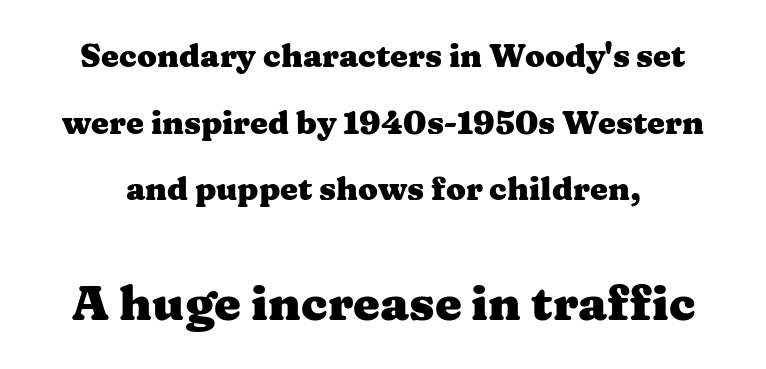
Q: Is the text bold? A: Yes.
Q: Is the text italic (slanted)? A: No, it is upright.
Q: Is the typeface a serif or a sans-serif typeface? A: Serif.
Q: Is the text underlined? A: No.
Q: Is the spacing between letters normal or unusually wide? A: Normal.
Q: Is the spacing between lines tight, normal or loose? A: Loose.
Q: Which block of text is set in a larger size, the first (top) or the second (bottom)? A: The second (bottom) one.
Q: Width (condensed, normal, or wide)? A: Wide.
Q: Stroke contrast? A: Medium.
Q: x-height? A: Medium.
Q: Monospaced? A: No.
